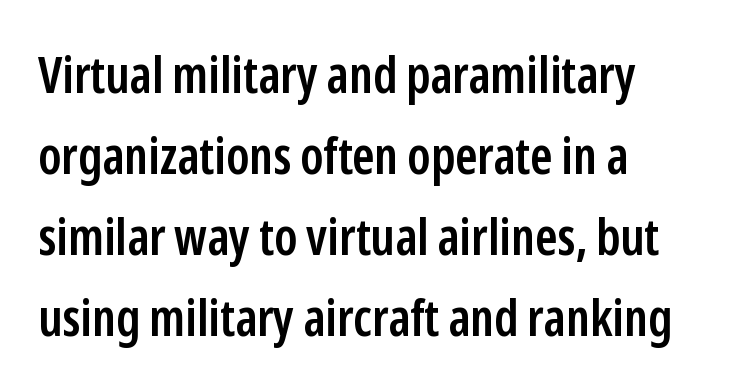
Underlining? Definitely not there. Does the leading feel generous? No, just average. Emphasis by weight is partial: semibold. Observe the absence of serifs on each vertical stroke in this sample. Between one letter and the next there's only the usual sliver of space.
